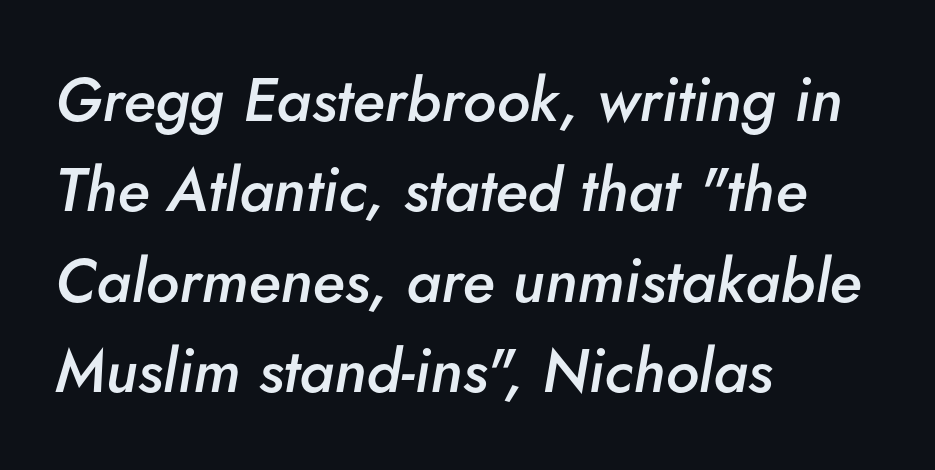
The image shows 61 px semibold type, italic (leaning right); set left-aligned, normal line spacing (1.48x), normal letter spacing, not underlined; low stroke contrast and a small x-height.
